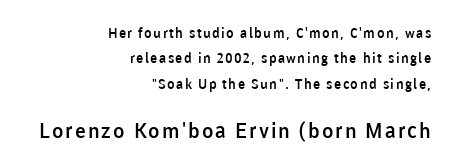
Q: Is the text bold? A: Semi-bold.
Q: Is the text italic (slanted)? A: No, it is upright.
Q: Is the text underlined? A: No.
Q: How is the paragraph aligned? A: Right-aligned.
Q: Which block of text is set in a larger size, the first (top) or the second (bottom)? A: The second (bottom) one.
